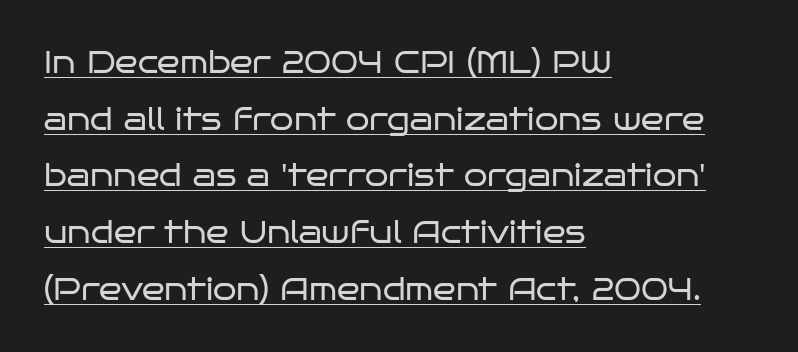
Every character sits straight up, as roman type does. Compared with a centered layout, this one pins lines to the left instead. Typographically, this falls in the sans-serif category. Characters follow at the spacing the type designer built in. Weight: in the light-to-regular range.
